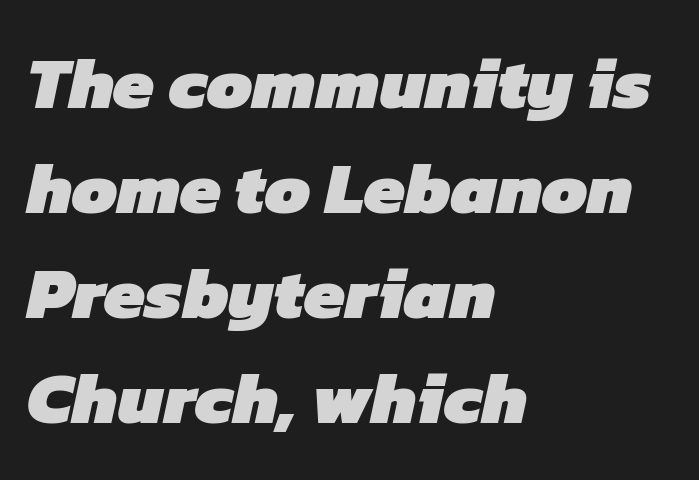
Q: Is the text bold? A: Yes.
Q: Is the typeface a serif or a sans-serif typeface? A: Sans-serif.
Q: Is the text underlined? A: No.
Q: How is the paragraph aligned? A: Left-aligned.
Q: Is the spacing between letters normal or unusually wide? A: Normal.
Q: Is the spacing between lines tight, normal or loose? A: Normal.
Q: Width (condensed, normal, or wide)? A: Normal.
Q: Stroke contrast? A: Low.
Q: x-height? A: Medium.
Q: Monospaced? A: No.
